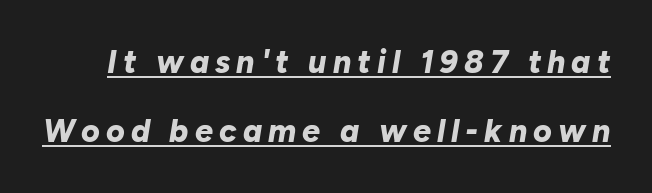
The image shows 32 px bold type, italic (leaning right); set loose line spacing (2.16x), underlined; low stroke contrast and a medium x-height.
